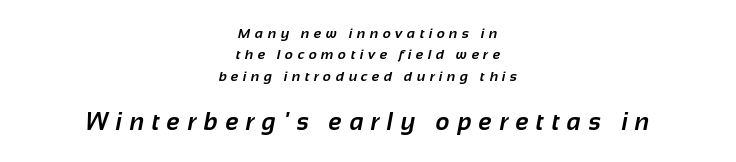
The image shows 24 px bold type; set centered, normal line spacing (1.52x), unusually wide letter spacing (+0.32 em), not underlined; the second (bottom) block is 1.71x larger.
